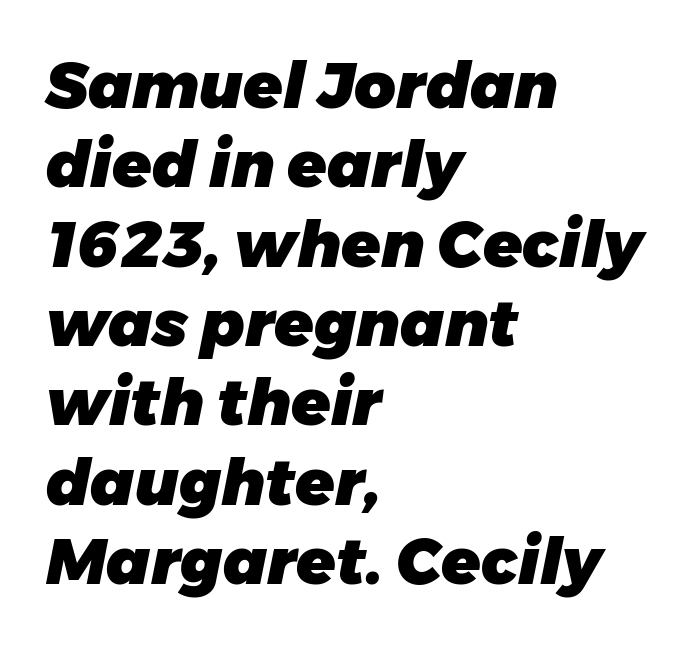
{"italic": "yes", "lean": "right", "slant_degrees": 11, "bold": "yes", "weight": "heavy", "width": "normal", "stroke_contrast": "low", "x_height": "medium", "monospaced": "no", "underline": "no", "align": "left", "line_spacing_ratio": 1.24, "letter_spacing": "normal", "letter_spacing_em": 0.0, "glyph_px": 64}
